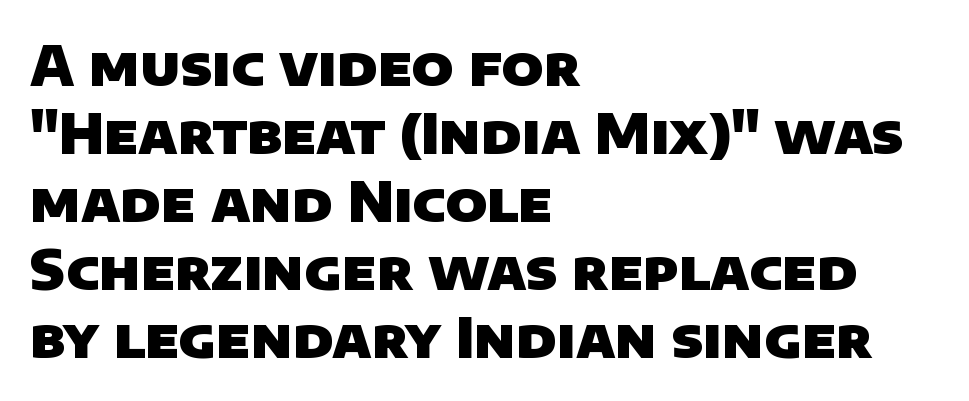
Q: Is the text bold? A: Yes.
Q: Is the typeface a serif or a sans-serif typeface? A: Sans-serif.
Q: Is the text underlined? A: No.
Q: How is the paragraph aligned? A: Left-aligned.
Q: Is the spacing between letters normal or unusually wide? A: Normal.
Q: Is the spacing between lines tight, normal or loose? A: Normal.
Q: Width (condensed, normal, or wide)? A: Normal.
Q: Stroke contrast? A: Low.
Q: x-height? A: Large.
Q: Monospaced? A: No.
